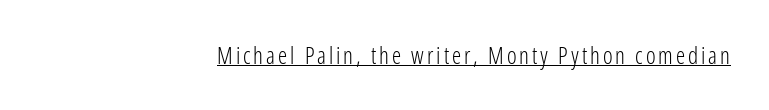
One-word summary of the alignment: right. The characters are drawn with everyday or finer stroke widths. Nope, not italic — everything's standing straight. You can see a thin bar hugging the bottom of the glyphs.
